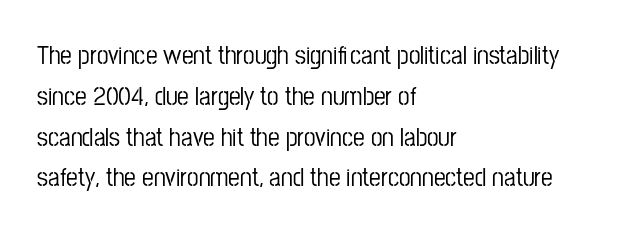
{"italic": "no", "underline": "no", "align": "left", "line_spacing": "normal", "line_spacing_ratio": 1.57, "letter_spacing": "normal", "letter_spacing_em": 0.0, "glyph_px": 26}
